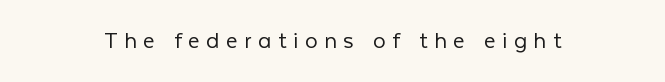
Tracking value appears strongly positive — letters spread wide. The typesetting does not lean heavy: it is not bold. Style check: upright. The area under the type is left untouched.
